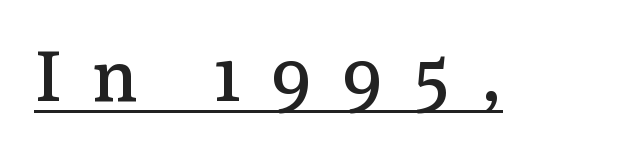
The strokes are fattened partway — semibold, not bold. A typesetter would call this proportional, since set widths differ per character. Italic: no, the glyphs are upright roman. Notice how a bar underscores the lettering throughout. These lines are composed in type with serifs. Tracking value appears strongly positive — letters spread wide.
